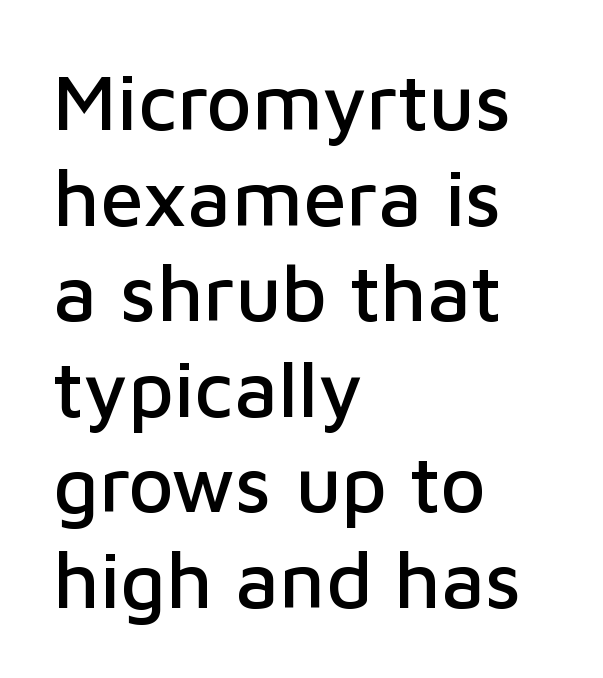
Q: Is the text italic (slanted)? A: No, it is upright.
Q: Is the typeface a serif or a sans-serif typeface? A: Sans-serif.
Q: Is the text underlined? A: No.
Q: How is the paragraph aligned? A: Left-aligned.
Q: Is the spacing between letters normal or unusually wide? A: Normal.
Q: Width (condensed, normal, or wide)? A: Normal.
Q: Stroke contrast? A: Low.
Q: x-height? A: Medium.
Q: Monospaced? A: No.
